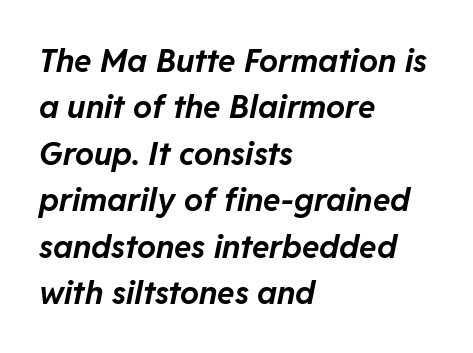
The zone under the glyphs is completely vacant. Is the block centered? No — it sits flush against the left margin. Would a proofreader flag this as italicized? Yes. Stroke thickness is high; the sample reads as a true bold. The passage shown is typed in a proportional face where columns would drift. Line spacing here is normal.
